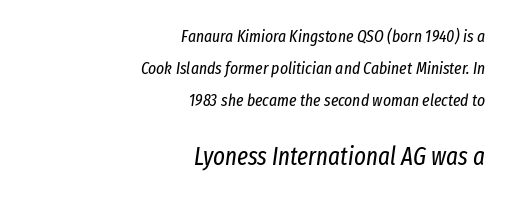
The image shows 25 px text type, italic (leaning right); set right-aligned, line spacing 1.87x, normal letter spacing, not underlined; the second (bottom) block is 1.47x larger.
